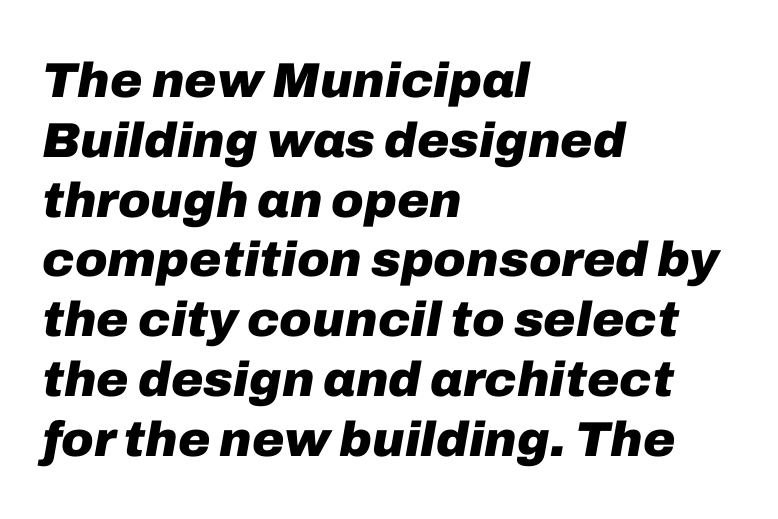
Q: Is the text bold? A: Yes.
Q: Is the text italic (slanted)? A: Yes, it leans right by about 10 degrees.
Q: Is the text underlined? A: No.
Q: How is the paragraph aligned? A: Left-aligned.
Q: Is the spacing between letters normal or unusually wide? A: Normal.
Q: Width (condensed, normal, or wide)? A: Normal.
Q: Stroke contrast? A: Low.
Q: x-height? A: Medium.
Q: Monospaced? A: No.
